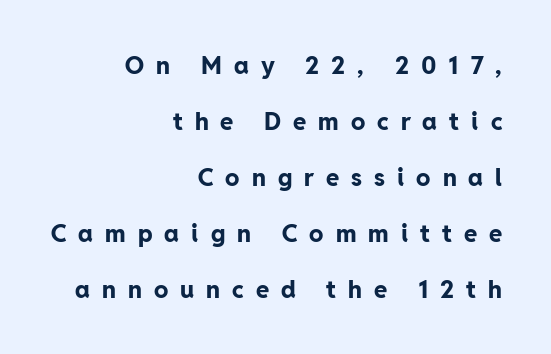
The image shows 24 px bold type, upright; set right-aligned, loose line spacing (2.33x), unusually wide letter spacing (+0.5 em), not underlined.
